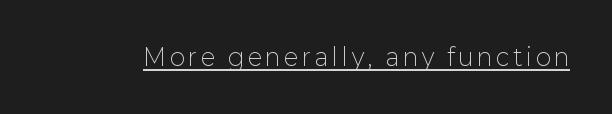
{"italic": "no", "bold": "no", "underline": "yes", "glyph_px": 23}
